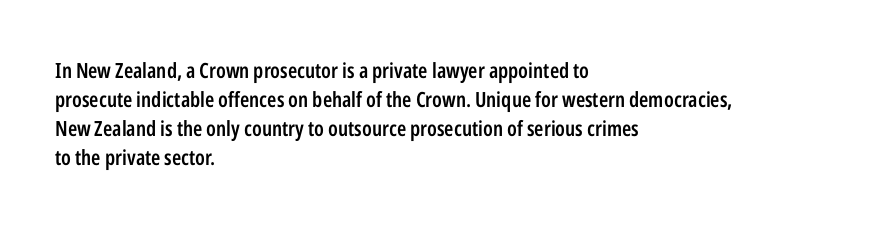
These lines keep a tight, regular rhythm from letter to letter. If you drew a ruler down the left edge, every line would touch it. Compared with an ordinary text face, these strokes are moderately heavier — a semibold. Whoever set this chose a conventional vertical rhythm. The glyphs are unaccompanied by any horizontal stroke below them.
